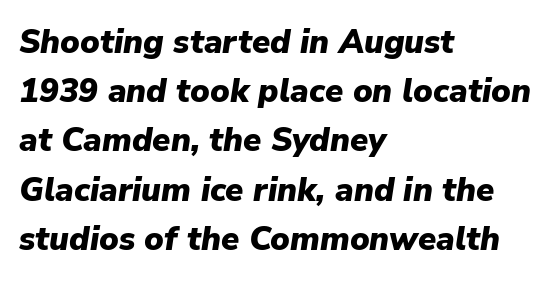
How heavy is the stroke? Heavy — this is a bold. Compared with a centered layout, this one pins lines to the left instead. Lines of text with bare space underneath. Leading matches the norm, producing a regular column. Rendered with sloped, italic letterforms.
